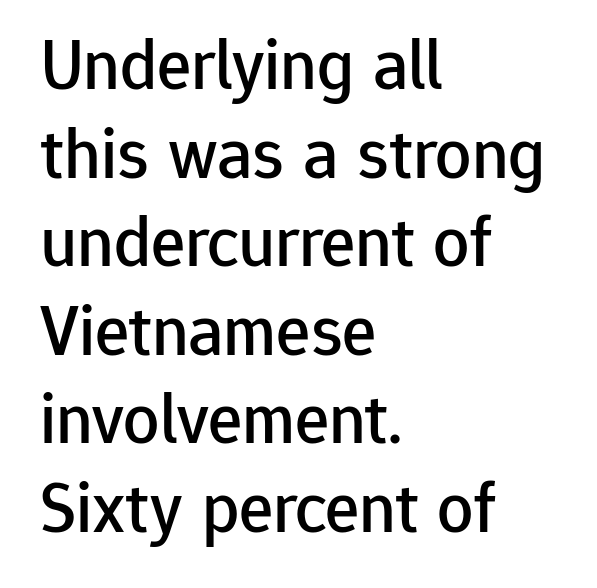
{"serif": "no", "italic": "no", "width": "normal", "stroke_contrast": "low", "x_height": "medium", "monospaced": "no", "underline": "no", "align": "left", "line_spacing_ratio": 1.23, "letter_spacing": "normal", "letter_spacing_em": 0.0, "glyph_px": 72}
